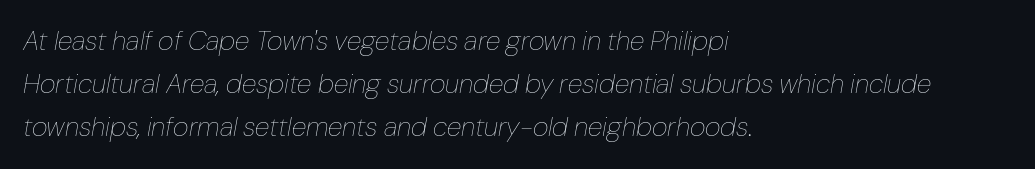
Horizontally, the lines are justified to the leading edge only. Compared with ordinary roman type, these characters are visibly tilted. A quiet, ordinary-to-light weight characterises the typeface. What's the leading like? Ordinary, nothing unusual. Students, note that the glyphs here touch the page at normal intervals.
